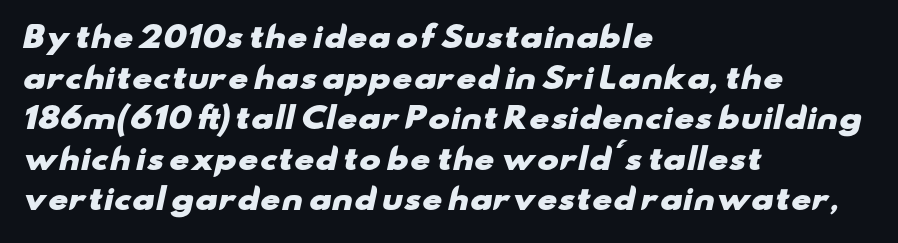
{"serif": "no", "bold": "yes", "weight": "heavy", "width": "wide", "stroke_contrast": "low", "x_height": "small", "monospaced": "no", "underline": "no", "align": "left", "line_spacing": "normal", "line_spacing_ratio": 1.4, "letter_spacing": "normal", "letter_spacing_em": 0.0, "glyph_px": 29}
